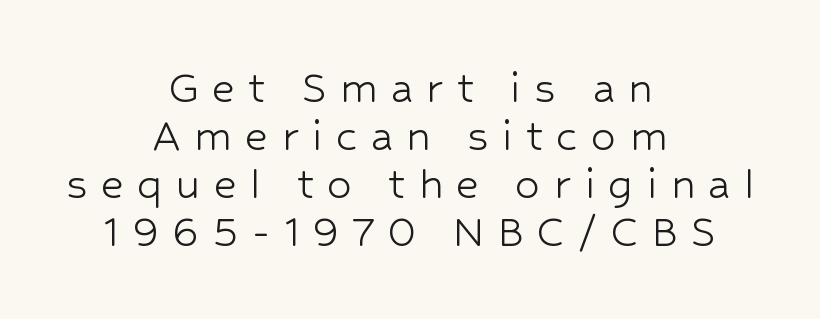
Q: Is the text bold? A: No.
Q: Is the text italic (slanted)? A: No, it is upright.
Q: Is the typeface a serif or a sans-serif typeface? A: Sans-serif.
Q: Is the text underlined? A: No.
Q: How is the paragraph aligned? A: Centered.
Q: Is the spacing between letters normal or unusually wide? A: Unusually wide.
Q: Is the spacing between lines tight, normal or loose? A: Tight.
Q: Width (condensed, normal, or wide)? A: Normal.
Q: Stroke contrast? A: Low.
Q: x-height? A: Medium.
Q: Monospaced? A: No.
